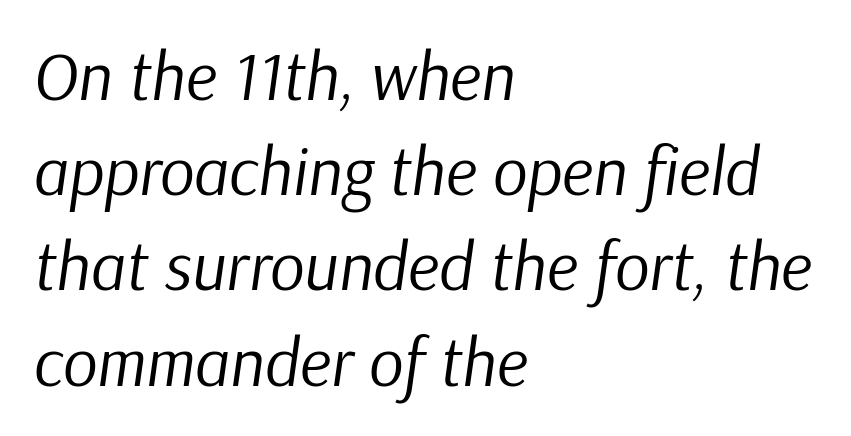
{"italic": "yes", "lean": "right", "slant_degrees": 9, "bold": "no", "weight": "regular", "width": "normal", "stroke_contrast": "low", "x_height": "medium", "monospaced": "no", "underline": "no", "align": "left", "line_spacing": "normal", "line_spacing_ratio": 1.4, "letter_spacing": "normal", "letter_spacing_em": 0.0, "glyph_px": 68}
